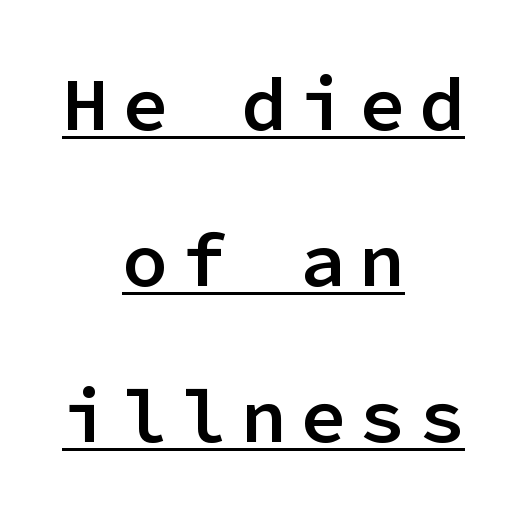
The image shows 76 px semibold sans-serif type, upright, monospaced; set centered, loose line spacing (2.05x), underlined; low stroke contrast and a medium x-height.
